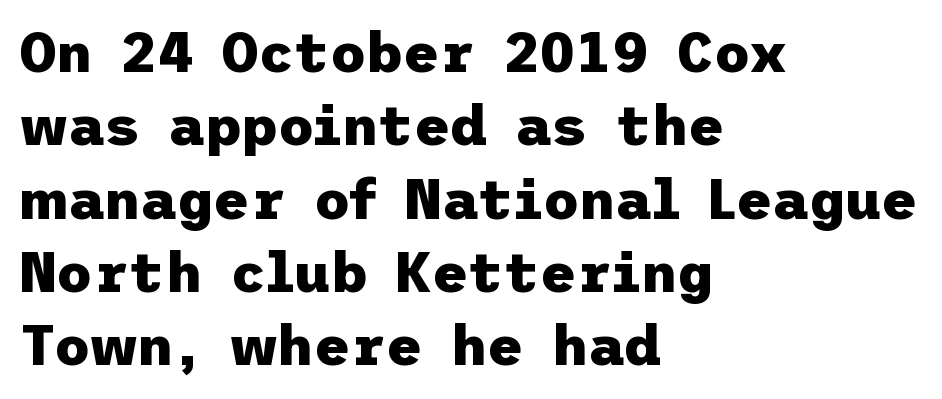
Tall strokes in this sample are plumb rather than angled. The face used here is rendered with its standard letterfit. The typeface chosen for these lines omits serifs. Typographic density is high because the face is bold. Horizontally, the lines are justified to the leading edge only.
